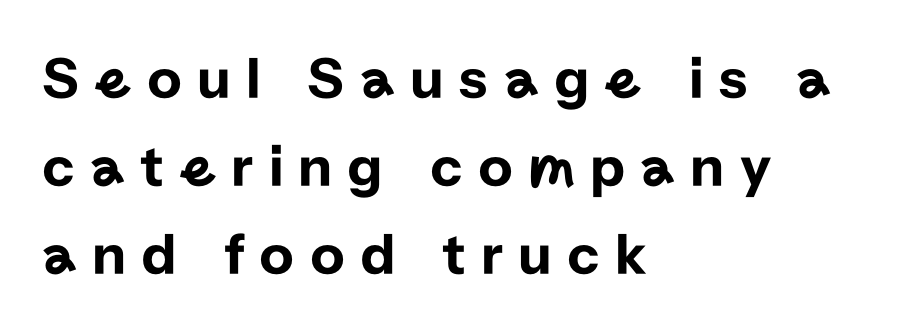
The image shows 60 px sans-serif type, upright; set left-aligned, normal line spacing (1.47x), unusually wide letter spacing (+0.25 em), not underlined; low stroke contrast and a medium x-height.
